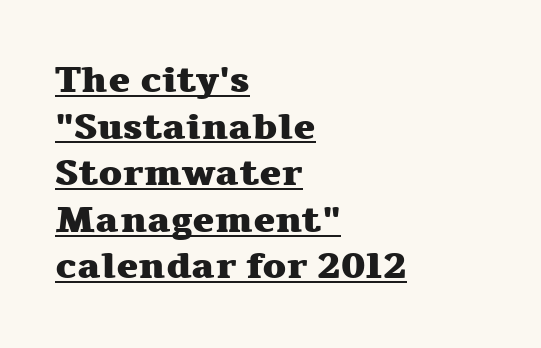
Does the type have serifs? Yes, each stem ends in a small foot. Proportional: the letters do not fall into vertical columns. What weight is shown? A full bold with thick strokes. Honestly, the underline is the first thing you notice here. Left-aligned paragraph, ragged on the right. Between one letter and the next there's only the usual sliver of space.
